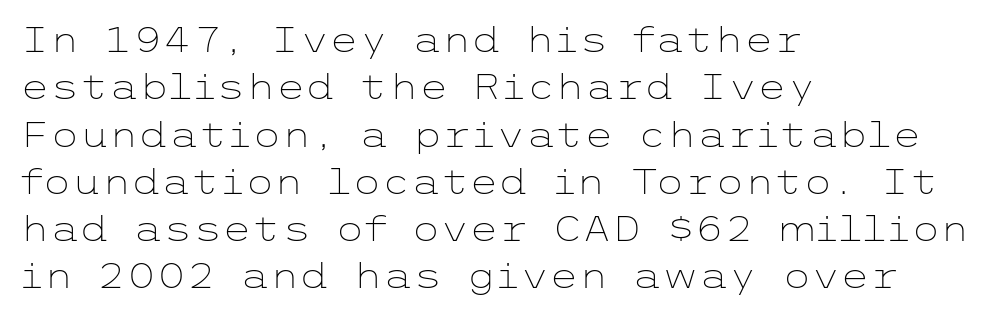
The image shows 34 px light, wide sans-serif type, upright; set left-aligned, normal line spacing (1.39x), normal letter spacing, not underlined; low stroke contrast and a medium x-height.
